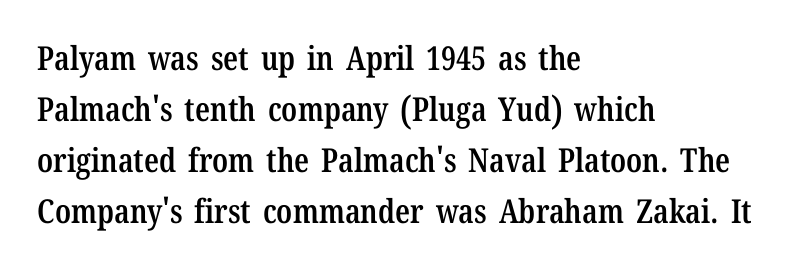
{"serif": "yes", "italic": "no", "bold": "semi", "weight": "semibold", "width": "condensed", "stroke_contrast": "low", "x_height": "medium", "monospaced": "no", "underline": "no", "align": "left", "line_spacing": "normal", "line_spacing_ratio": 1.55, "letter_spacing": "normal", "letter_spacing_em": 0.0, "glyph_px": 33}
